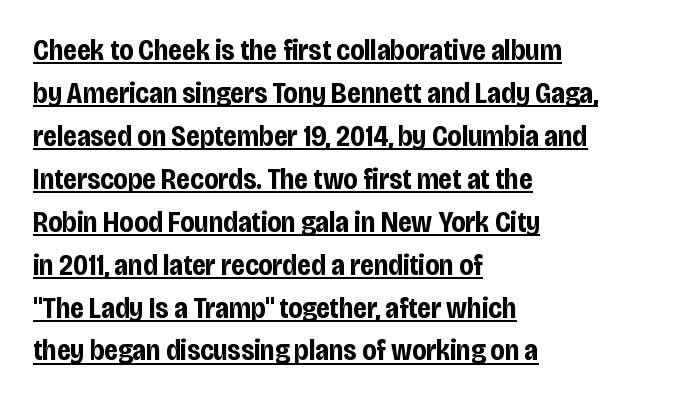
Notice how thick the strokes are: this is what a full bold looks like. Nothing sits at the stroke ends, so this counts as sans-serif. A baseline rule has been typeset under these characters. Evenly set lines give the paragraph a standard silhouette. The tracking reads as untouched default to a designer's eye.
